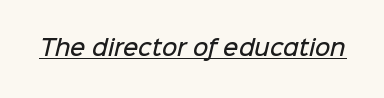
The image shows 21 px text type; set normal letter spacing, underlined.
